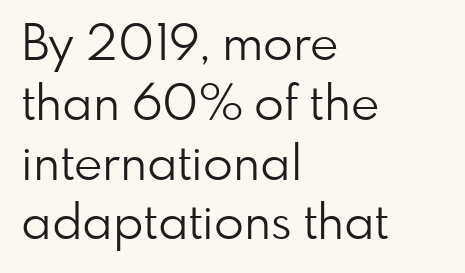
The image shows 49 px light sans-serif type, upright; set left-aligned, line spacing 1.22x, normal letter spacing, not underlined; low stroke contrast and a small x-height.
